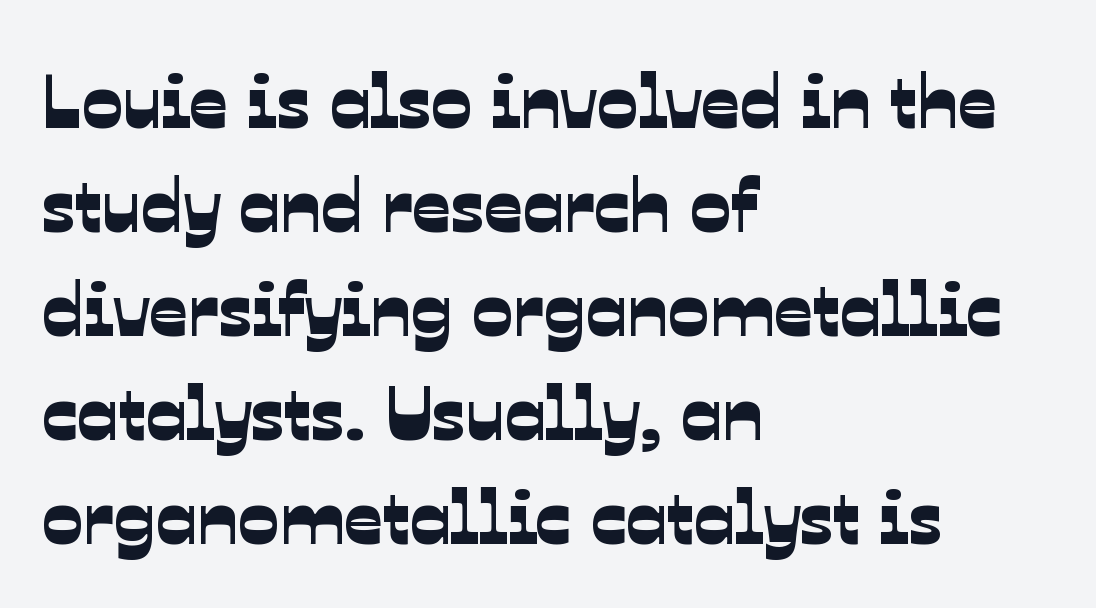
The image shows 76 px sans-serif type; set left-aligned, normal line spacing (1.37x), normal letter spacing, not underlined; low stroke contrast and a medium x-height.
